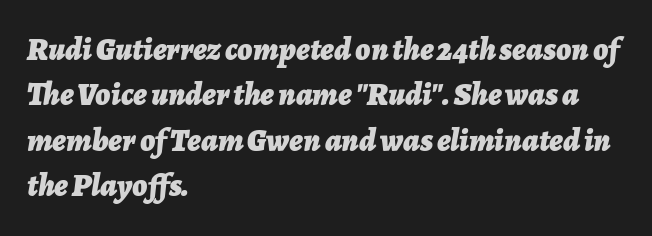
The image shows 32 px bold type, italic (leaning right); set left-aligned, normal line spacing (1.42x), normal letter spacing, not underlined; low stroke contrast and a medium x-height.
